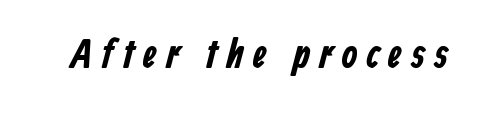
Here the glyphs are tracked loosely, breaking word shapes into spaced letters. Bare-footed words on every line. The passage shown is typeset with a sans-serif family. Strokes here are thick enough to call this a true bold. The face used here is proportionally spaced, like ordinary book or web type.
